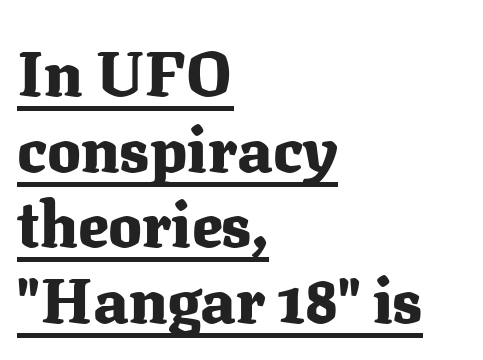
The setting favours the left margin, as ordinary paragraphs usually do. Here the designer chose a conventional face with non-uniform glyph widths. These characters rest on top of a visible drawn line. Is the letter spacing exaggerated? No — it looks like the ordinary default. The lettering holds an erect, upright posture throughout. Plenty of ink on the page — the face is bold.
